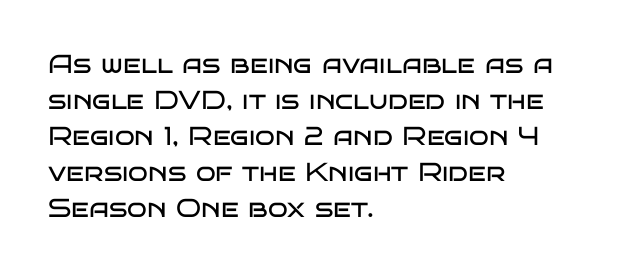
The characters are drawn with everyday or finer stroke widths. Line beginnings align vertically; line endings do not. Rule under the text: the space is simply empty. Words appear dense and cohesive because spacing is normal. Whoever set this chose a conventional vertical rhythm. Rendered with straight, roman letterforms.
